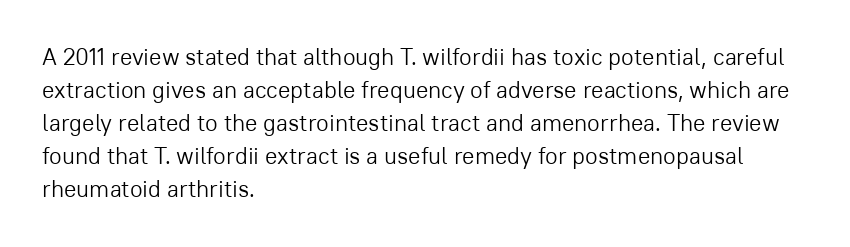
The image shows 23 px text type, upright; set left-aligned, normal line spacing (1.44x), normal letter spacing, not underlined.
